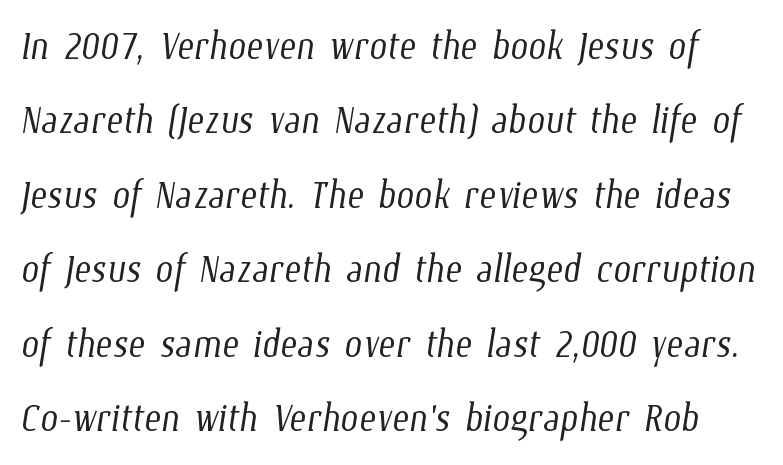
Q: Is the text bold? A: No.
Q: Is the text underlined? A: No.
Q: Is the spacing between letters normal or unusually wide? A: Normal.
Q: Is the spacing between lines tight, normal or loose? A: Normal.
Q: Width (condensed, normal, or wide)? A: Condensed.
Q: Stroke contrast? A: Low.
Q: x-height? A: Medium.
Q: Monospaced? A: No.
